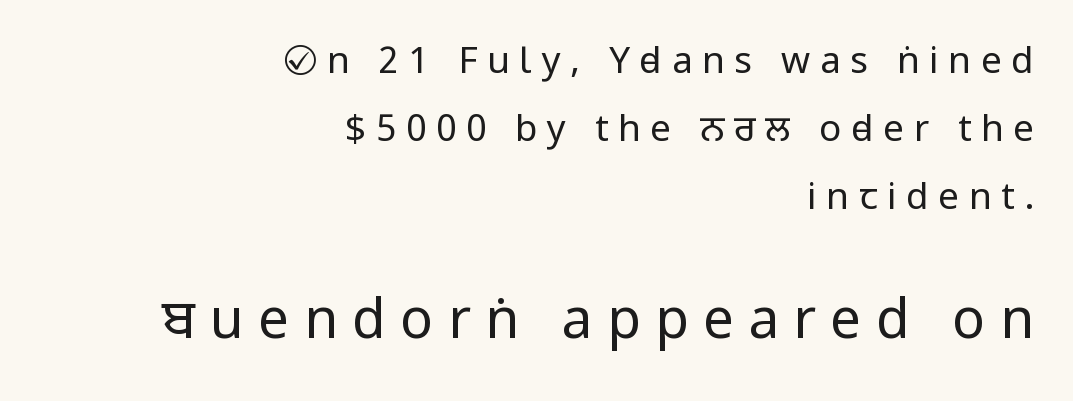
Q: Is the text bold? A: No.
Q: Is the text italic (slanted)? A: No, it is upright.
Q: Is the typeface a serif or a sans-serif typeface? A: Sans-serif.
Q: Is the text underlined? A: No.
Q: How is the paragraph aligned? A: Right-aligned.
Q: Is the spacing between letters normal or unusually wide? A: Unusually wide.
Q: Which block of text is set in a larger size, the first (top) or the second (bottom)? A: The second (bottom) one.
Q: Width (condensed, normal, or wide)? A: Condensed.
Q: Stroke contrast? A: Low.
Q: x-height? A: Large.
Q: Monospaced? A: No.
